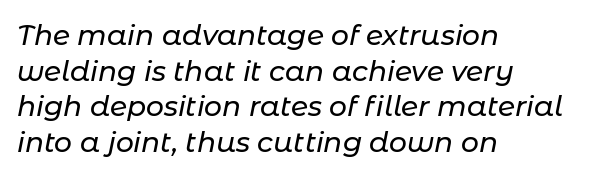
The image shows 28 px text type, italic (leaning right); set left-aligned, normal line spacing (1.27x), normal letter spacing, not underlined; low stroke contrast and a medium x-height.
